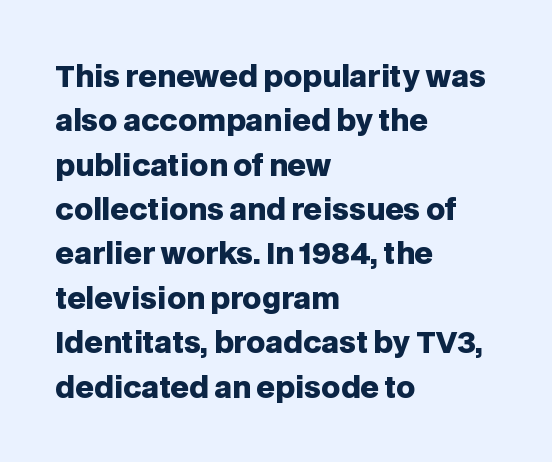
Typographic density is high because the face is bold. The words here are not underlined. Line starts are locked; line ends wander. Here the designer chose a conventional face with non-uniform glyph widths. The type sits square on the baseline with zero lean.
